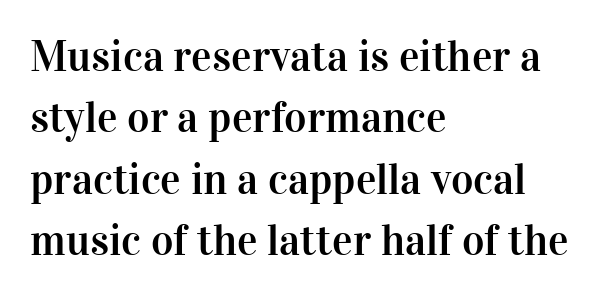
The image shows 43 px serif type, upright; set left-aligned, normal line spacing (1.43x), normal letter spacing, not underlined; high stroke contrast and a medium x-height.
